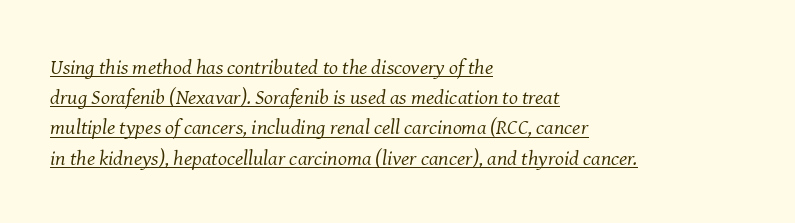
Q: Is the text bold? A: No.
Q: Is the text italic (slanted)? A: Yes, it leans right by about 8 degrees.
Q: Is the text underlined? A: Yes.
Q: How is the paragraph aligned? A: Left-aligned.
Q: Is the spacing between letters normal or unusually wide? A: Normal.
Q: Is the spacing between lines tight, normal or loose? A: Normal.
